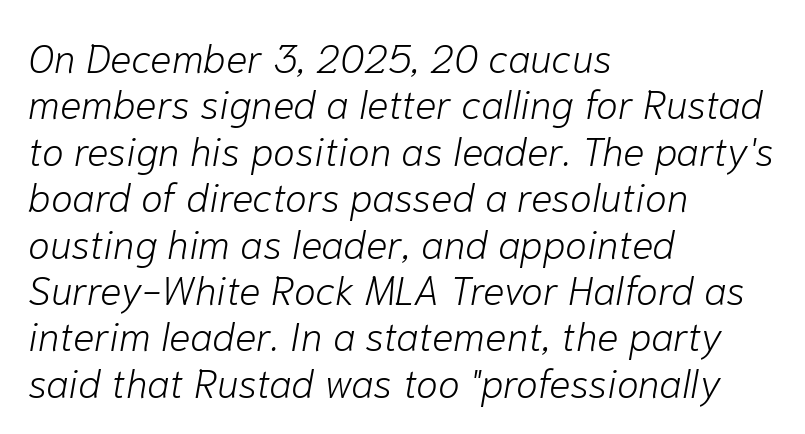
The image shows 40 px light type, italic (leaning right); set left-aligned, line spacing 1.16x, normal letter spacing, not underlined; low stroke contrast and a medium x-height.
